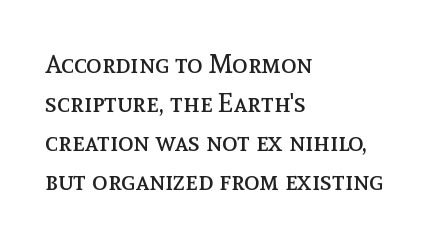
Each new line begins a customary step beneath the previous one. Students, note that the glyphs here touch the page at normal intervals. Letters rest on an invisible, unmarked baseline. Posture: upright roman.
